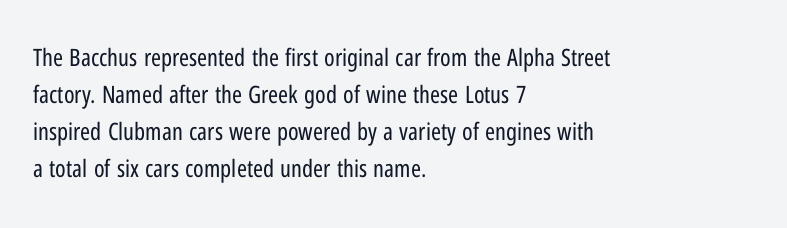
Q: Is the text bold? A: No.
Q: Is the text italic (slanted)? A: No, it is upright.
Q: Is the text underlined? A: No.
Q: How is the paragraph aligned? A: Left-aligned.
Q: Is the spacing between letters normal or unusually wide? A: Normal.
Q: Is the spacing between lines tight, normal or loose? A: Normal.
